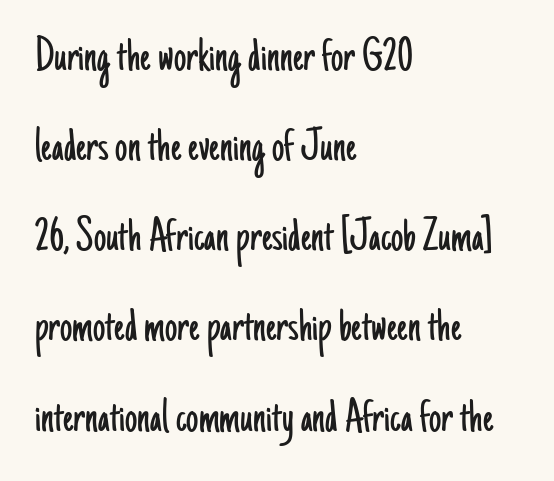
Q: Is the text bold? A: No.
Q: Is the text italic (slanted)? A: No, it is upright.
Q: Is the typeface a serif or a sans-serif typeface? A: Sans-serif.
Q: Is the text underlined? A: No.
Q: How is the paragraph aligned? A: Left-aligned.
Q: Is the spacing between letters normal or unusually wide? A: Normal.
Q: Width (condensed, normal, or wide)? A: Condensed.
Q: Stroke contrast? A: Low.
Q: x-height? A: Small.
Q: Monospaced? A: No.
